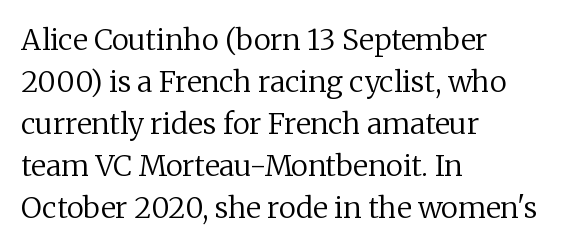
{"serif": "yes", "italic": "no", "bold": "no", "weight": "regular", "width": "normal", "stroke_contrast": "low", "x_height": "medium", "monospaced": "no", "underline": "no", "align": "left", "line_spacing": "normal", "line_spacing_ratio": 1.45, "letter_spacing": "normal", "letter_spacing_em": 0.0, "glyph_px": 29}
